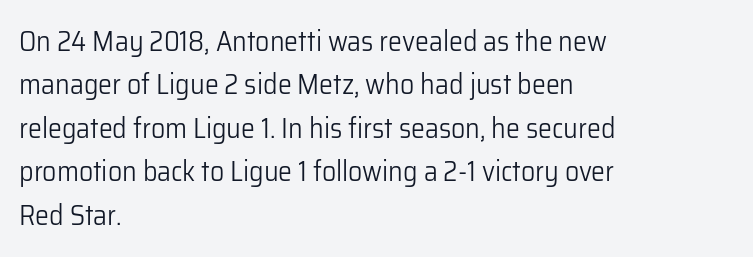
{"serif": "no", "italic": "no", "bold": "no", "weight": "light", "width": "normal", "stroke_contrast": "low", "x_height": "medium", "monospaced": "no", "underline": "no", "align": "left", "line_spacing": "normal", "line_spacing_ratio": 1.55, "letter_spacing": "normal", "letter_spacing_em": 0.0, "glyph_px": 28}
